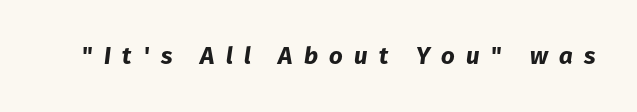
Q: Is the text bold? A: Yes.
Q: Is the text italic (slanted)? A: Yes, it leans right by about 8 degrees.
Q: Is the text underlined? A: No.
Q: Is the spacing between letters normal or unusually wide? A: Unusually wide.
